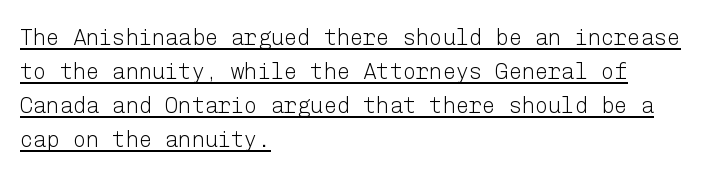
Q: Is the text bold? A: No.
Q: Is the text italic (slanted)? A: No, it is upright.
Q: Is the text underlined? A: Yes.
Q: How is the paragraph aligned? A: Left-aligned.
Q: Is the spacing between letters normal or unusually wide? A: Normal.
Q: Is the spacing between lines tight, normal or loose? A: Normal.
